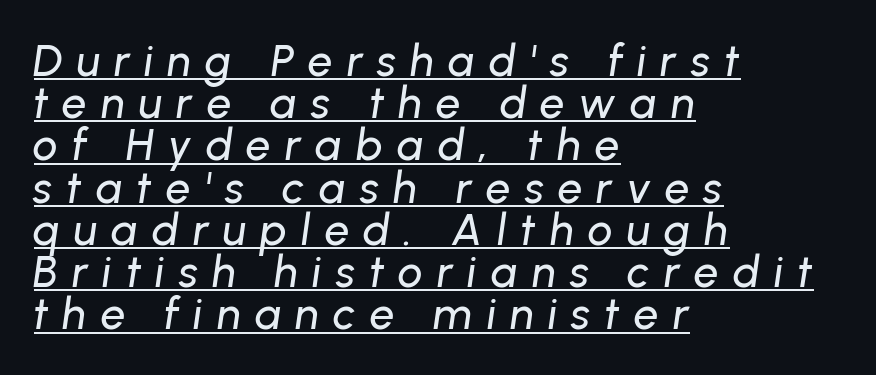
Q: Is the text italic (slanted)? A: Yes, it leans right by about 8 degrees.
Q: Is the text underlined? A: Yes.
Q: How is the paragraph aligned? A: Left-aligned.
Q: Is the spacing between letters normal or unusually wide? A: Unusually wide.
Q: Is the spacing between lines tight, normal or loose? A: Tight.
Q: Width (condensed, normal, or wide)? A: Normal.
Q: Stroke contrast? A: Low.
Q: x-height? A: Medium.
Q: Monospaced? A: No.
